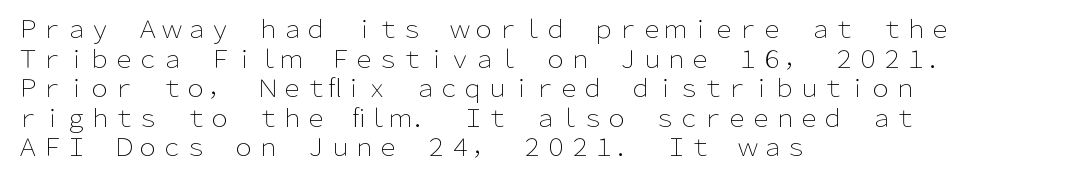
Words appear dense and cohesive because spacing is normal. Stem width sits at or under what a default text font uses. Honestly, there is no underline to notice here at all. The lettering stays uniformly vertical, giving the passage a roman look.
